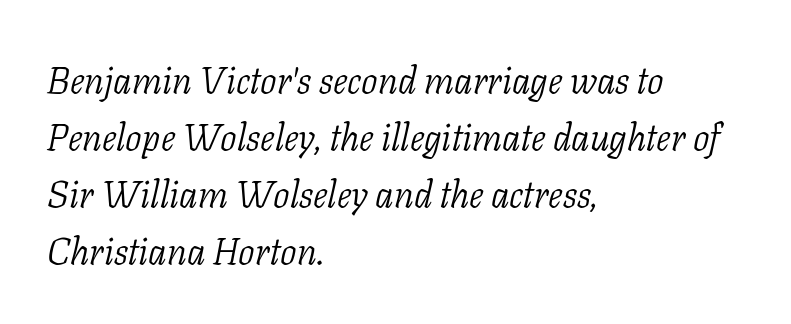
The image shows 37 px light serif type, italic (leaning right); set left-aligned, normal line spacing (1.54x), normal letter spacing, not underlined; low stroke contrast and a medium x-height.
